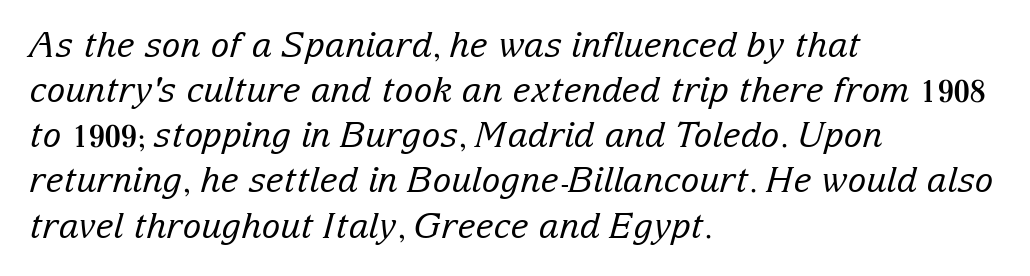
{"serif": "yes", "italic": "yes", "lean": "right", "slant_degrees": 15, "bold": "no", "weight": "regular", "width": "normal", "stroke_contrast": "low", "x_height": "medium", "monospaced": "no", "underline": "no", "align": "left", "line_spacing": "normal", "line_spacing_ratio": 1.29, "letter_spacing": "normal", "letter_spacing_em": 0.0, "glyph_px": 35}
